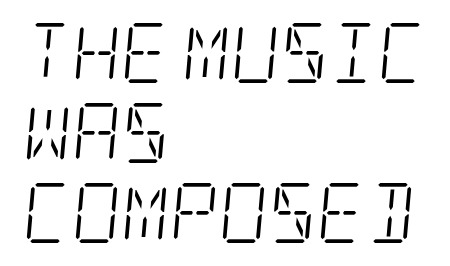
{"serif": "yes", "italic": "yes", "lean": "right", "slant_degrees": 5, "bold": "no", "weight": "light", "width": "condensed", "stroke_contrast": "low", "x_height": "large", "underline": "no", "align": "left", "line_spacing": "normal", "line_spacing_ratio": 1.33, "letter_spacing": "normal", "letter_spacing_em": 0.0, "glyph_px": 60}
